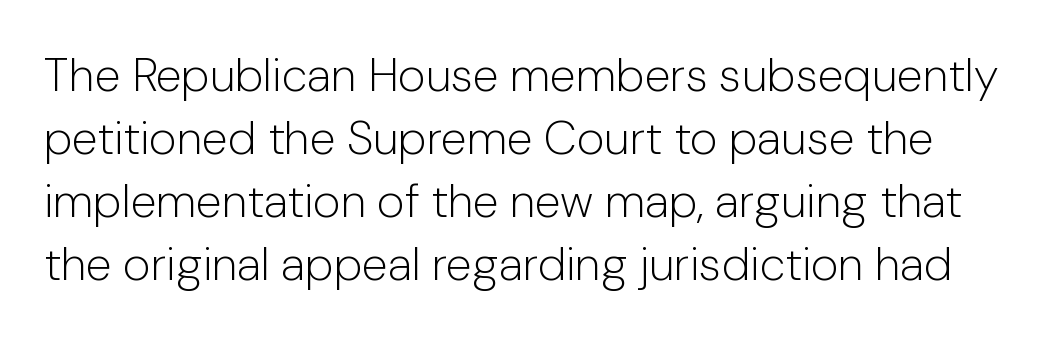
{"serif": "no", "italic": "no", "bold": "no", "weight": "light", "width": "normal", "stroke_contrast": "low", "x_height": "medium", "monospaced": "no", "underline": "no", "line_spacing": "normal", "line_spacing_ratio": 1.34, "letter_spacing": "normal", "letter_spacing_em": 0.0, "glyph_px": 47}
